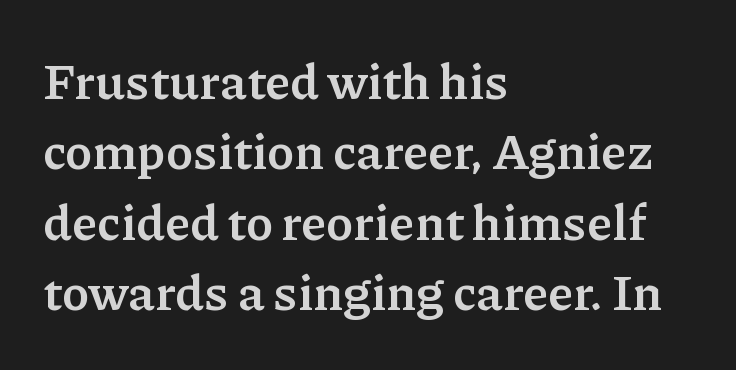
The zone under the glyphs is completely vacant. Is there any slant? The stems are plumb. Typographic density is high because the face is bold. Students, note that the glyphs here touch the page at normal intervals. To sum up the face: it has serifs.
